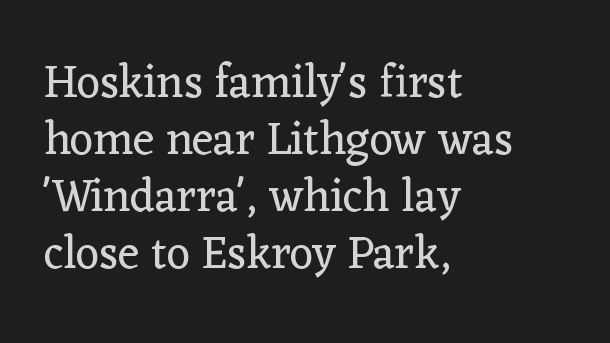
Q: Is the text bold? A: No.
Q: Is the text italic (slanted)? A: No, it is upright.
Q: Is the typeface a serif or a sans-serif typeface? A: Serif.
Q: Is the text underlined? A: No.
Q: How is the paragraph aligned? A: Left-aligned.
Q: Is the spacing between letters normal or unusually wide? A: Normal.
Q: Width (condensed, normal, or wide)? A: Normal.
Q: Stroke contrast? A: Low.
Q: x-height? A: Medium.
Q: Monospaced? A: No.
